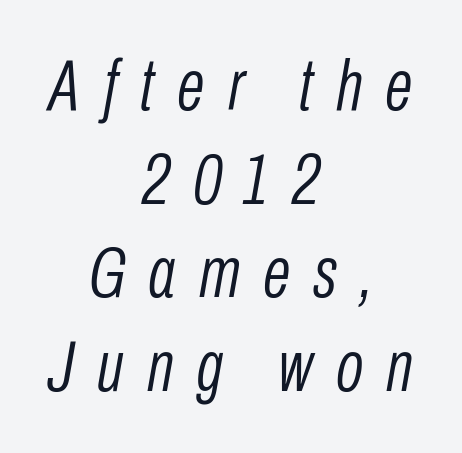
{"italic": "yes", "lean": "right", "slant_degrees": 10, "bold": "no", "weight": "light", "width": "condensed", "stroke_contrast": "low", "x_height": "medium", "monospaced": "no", "underline": "no", "align": "center", "line_spacing": "normal", "line_spacing_ratio": 1.3, "letter_spacing": "wide", "letter_spacing_em": 0.32, "glyph_px": 72}
